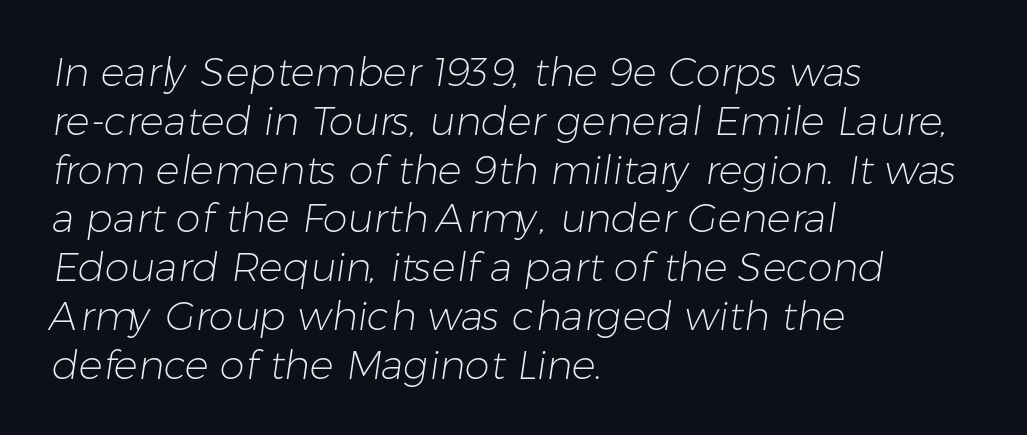
Q: Is the text bold? A: No.
Q: Is the typeface a serif or a sans-serif typeface? A: Sans-serif.
Q: Is the text underlined? A: No.
Q: How is the paragraph aligned? A: Left-aligned.
Q: Is the spacing between letters normal or unusually wide? A: Normal.
Q: Width (condensed, normal, or wide)? A: Normal.
Q: Stroke contrast? A: Low.
Q: x-height? A: Medium.
Q: Monospaced? A: No.
